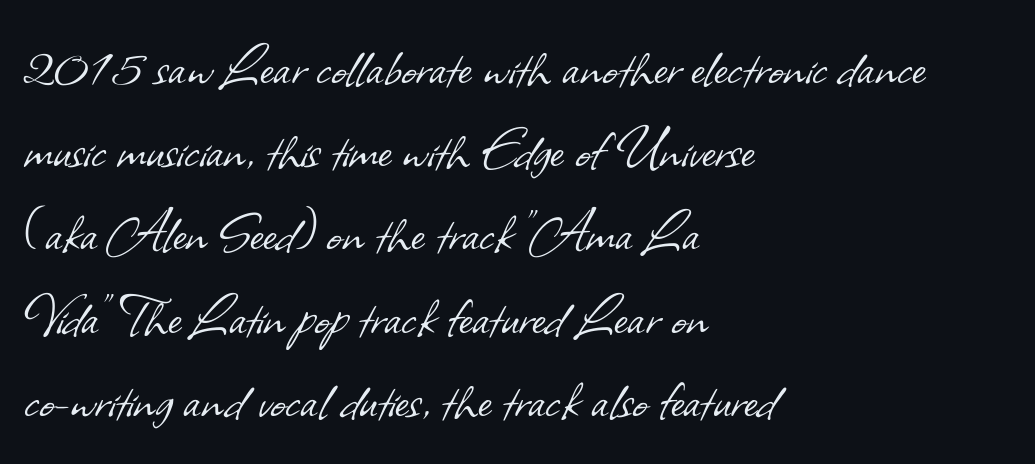
Q: Is the text bold? A: No.
Q: Is the typeface a serif or a sans-serif typeface? A: Sans-serif.
Q: Is the text underlined? A: No.
Q: How is the paragraph aligned? A: Left-aligned.
Q: Is the spacing between letters normal or unusually wide? A: Normal.
Q: Is the spacing between lines tight, normal or loose? A: Normal.
Q: Width (condensed, normal, or wide)? A: Normal.
Q: Stroke contrast? A: Low.
Q: x-height? A: Small.
Q: Monospaced? A: No.
